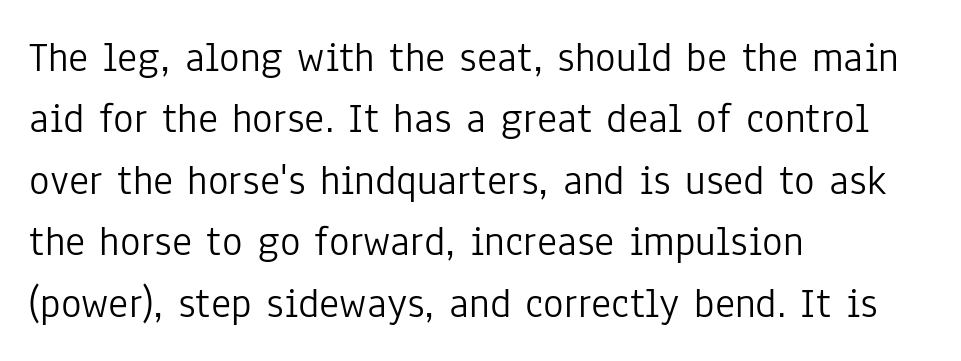
The image shows 43 px light, condensed sans-serif type, upright; set left-aligned, normal line spacing (1.43x), normal letter spacing, not underlined; low stroke contrast and a medium x-height.
